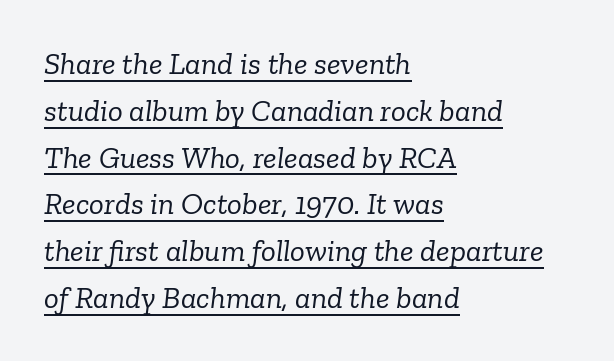
The image shows 31 px light serif type, italic (leaning right); set left-aligned, normal line spacing (1.51x), normal letter spacing, underlined; low stroke contrast and a medium x-height.
